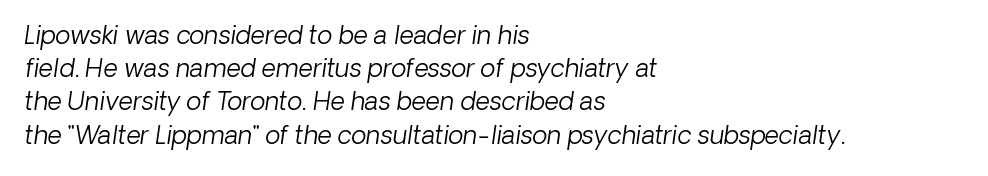
Q: Is the text bold? A: No.
Q: Is the text italic (slanted)? A: Yes, it leans right by about 8 degrees.
Q: Is the text underlined? A: No.
Q: How is the paragraph aligned? A: Left-aligned.
Q: Is the spacing between letters normal or unusually wide? A: Normal.
Q: Is the spacing between lines tight, normal or loose? A: Normal.
